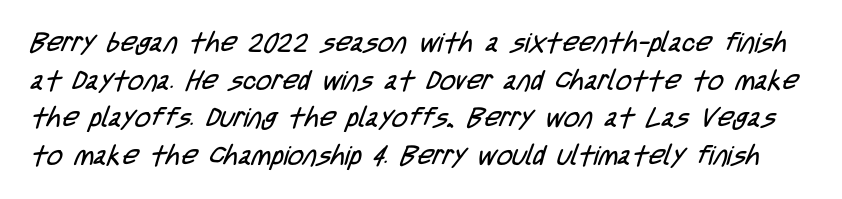
{"bold": "no", "underline": "no", "line_spacing": "normal", "line_spacing_ratio": 1.39, "letter_spacing": "normal", "letter_spacing_em": 0.0, "glyph_px": 27}
